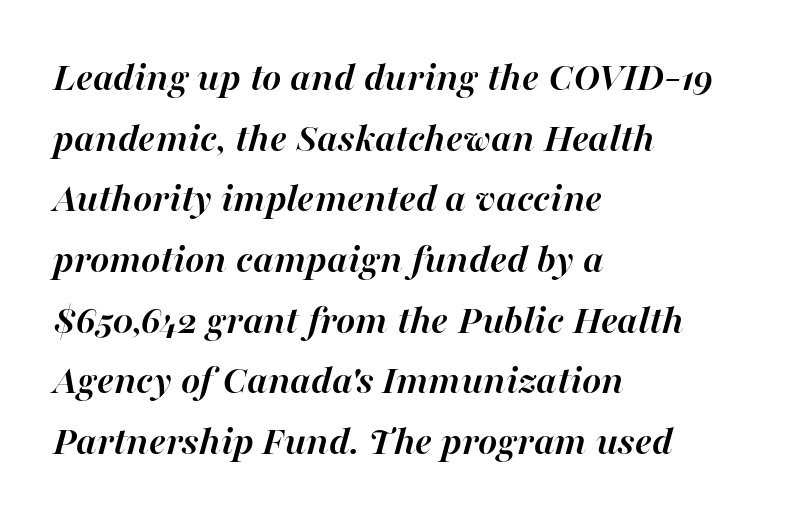
Regarding leading, the lines here are spaced in the standard way. Proportional: the letters do not fall into vertical columns. Is the type slanted? Yes — the strokes lean at a clear angle. There is no visible air inserted between adjacent glyphs. Underlining? Definitely not there.
